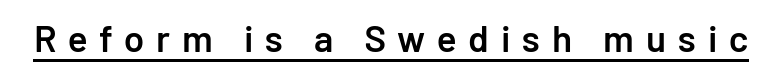
The image shows 37 px semibold sans-serif type, upright; set unusually wide letter spacing (+0.32 em), underlined; low stroke contrast and a medium x-height.
